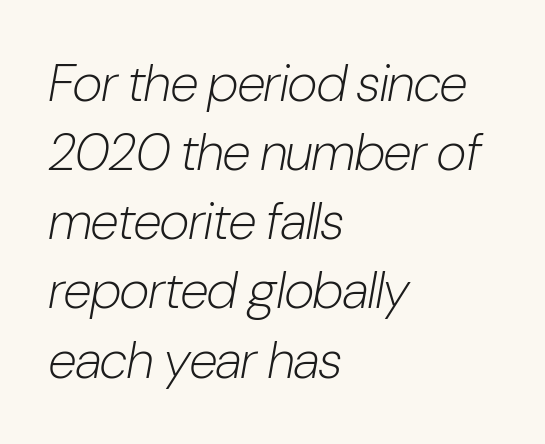
Interline gaps are of average width in this sample. Posture: slanted. Counters stay open thanks to moderate or lighter strokes. Tracking value appears to be zero — textbook default spacing. The text block is weighted toward the left margin, trailing off unevenly rightward.
